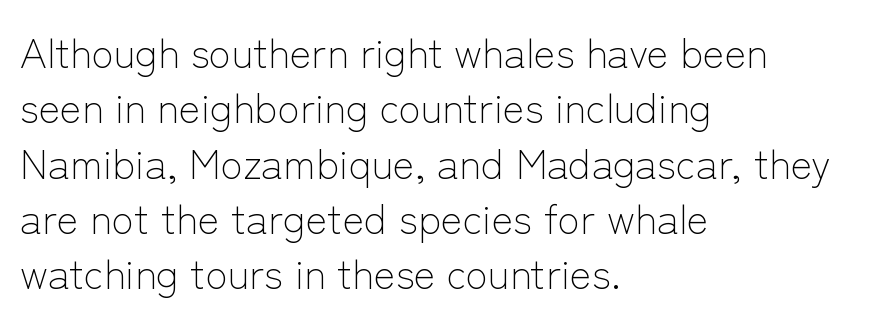
Q: Is the text bold? A: No.
Q: Is the text italic (slanted)? A: No, it is upright.
Q: Is the typeface a serif or a sans-serif typeface? A: Sans-serif.
Q: Is the text underlined? A: No.
Q: How is the paragraph aligned? A: Left-aligned.
Q: Is the spacing between letters normal or unusually wide? A: Normal.
Q: Is the spacing between lines tight, normal or loose? A: Normal.
Q: Width (condensed, normal, or wide)? A: Normal.
Q: Stroke contrast? A: Low.
Q: x-height? A: Medium.
Q: Monospaced? A: No.
